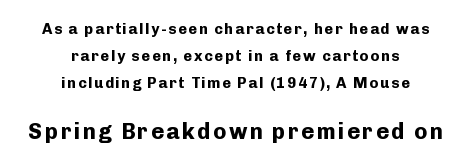
{"italic": "no", "bold": "yes", "underline": "no", "align": "center", "line_spacing_ratio": 1.81, "larger_block": "second", "size_ratio": 1.47, "glyph_px": 22}
